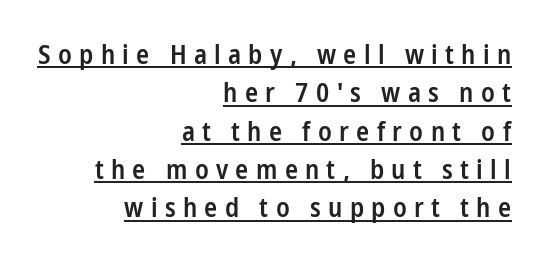
{"italic": "no", "bold": "semi", "underline": "yes", "align": "right", "line_spacing": "normal", "line_spacing_ratio": 1.42, "letter_spacing": "wide", "letter_spacing_em": 0.27, "glyph_px": 27}
